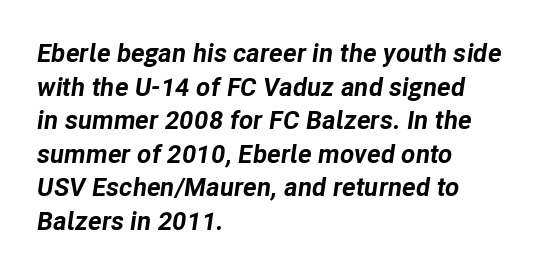
{"italic": "yes", "lean": "right", "slant_degrees": 8, "bold": "yes", "underline": "no", "align": "left", "line_spacing": "normal", "line_spacing_ratio": 1.29, "letter_spacing": "normal", "letter_spacing_em": 0.0, "glyph_px": 26}
